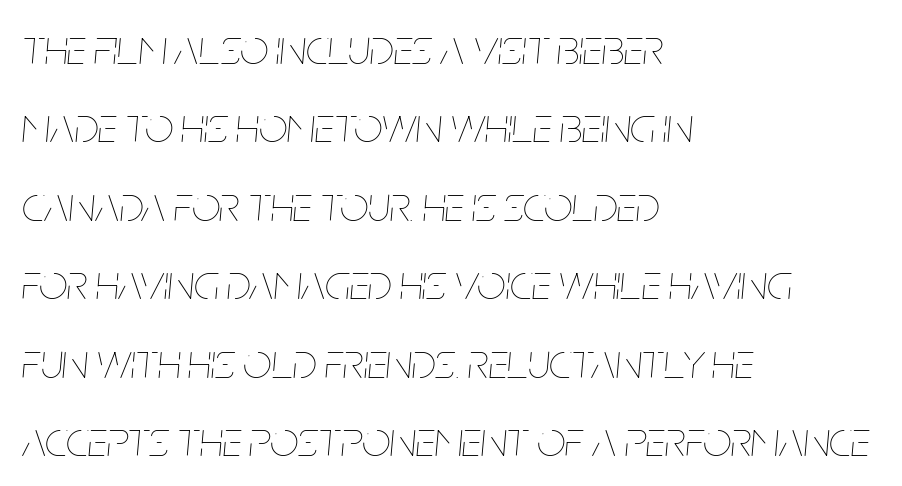
Q: Is the text bold? A: No.
Q: Is the text italic (slanted)? A: Yes, it leans right by about 5 degrees.
Q: Is the text underlined? A: No.
Q: How is the paragraph aligned? A: Left-aligned.
Q: Is the spacing between letters normal or unusually wide? A: Normal.
Q: Is the spacing between lines tight, normal or loose? A: Normal.
Q: Width (condensed, normal, or wide)? A: Condensed.
Q: Stroke contrast? A: Low.
Q: x-height? A: Large.
Q: Monospaced? A: No.
